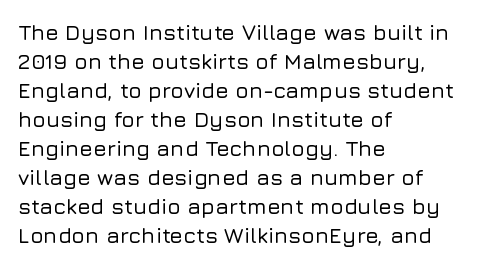
Q: Is the text italic (slanted)? A: No, it is upright.
Q: Is the text underlined? A: No.
Q: How is the paragraph aligned? A: Left-aligned.
Q: Is the spacing between letters normal or unusually wide? A: Normal.
Q: Is the spacing between lines tight, normal or loose? A: Normal.
